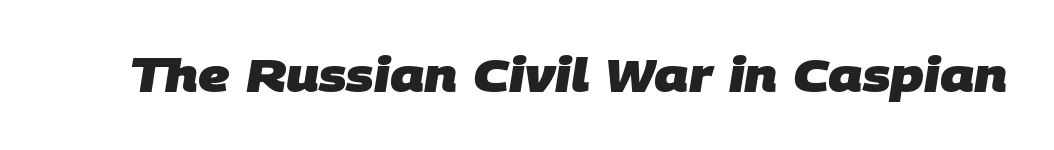
Looks like regular typesetting: each glyph gets only the width it needs. The letters carry no serifs — their stems end cleanly without finishing strokes. Does the weight exceed regular? Yes, all the way to bold. A typesetter would call this zero additional tracking.
